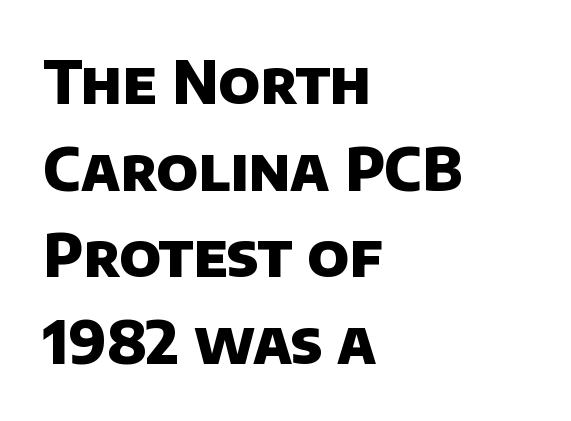
The image shows 59 px heavy sans-serif type; set left-aligned, normal line spacing (1.47x), normal letter spacing, not underlined; low stroke contrast and a large x-height.
